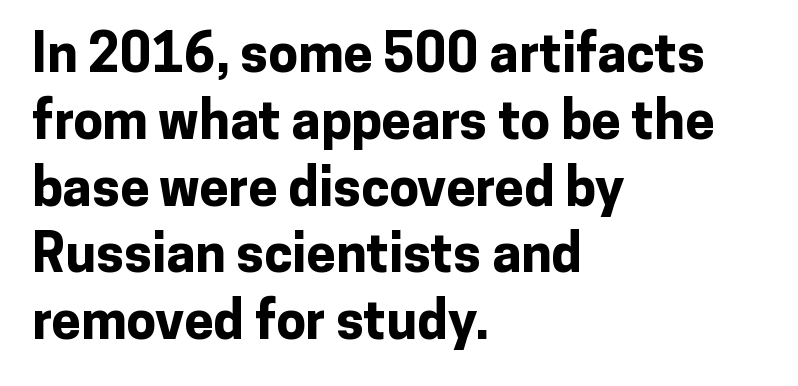
The image shows 53 px bold sans-serif type, upright; set left-aligned, normal line spacing (1.26x), normal letter spacing, not underlined; low stroke contrast and a medium x-height.
